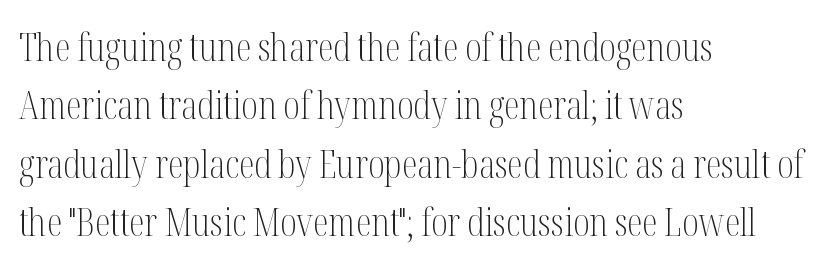
The image shows 39 px light, condensed serif type, upright; set left-aligned, normal line spacing (1.5x), normal letter spacing, not underlined; medium stroke contrast and a medium x-height.
